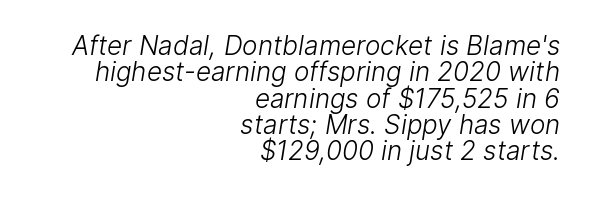
Q: Is the text bold? A: No.
Q: Is the text underlined? A: No.
Q: How is the paragraph aligned? A: Right-aligned.
Q: Is the spacing between letters normal or unusually wide? A: Normal.
Q: Is the spacing between lines tight, normal or loose? A: Tight.
